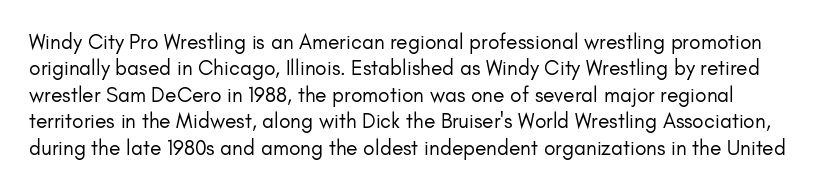
{"italic": "no", "bold": "no", "underline": "no", "line_spacing": "normal", "line_spacing_ratio": 1.26, "letter_spacing": "normal", "letter_spacing_em": 0.0, "glyph_px": 21}
